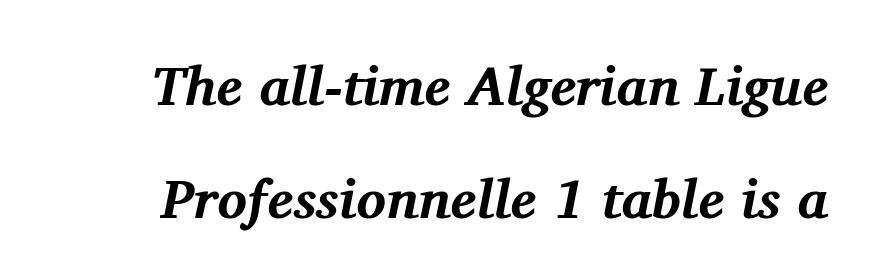
Q: Is the text bold? A: Yes.
Q: Is the text italic (slanted)? A: Yes, it leans right by about 11 degrees.
Q: Is the typeface a serif or a sans-serif typeface? A: Serif.
Q: Is the text underlined? A: No.
Q: Is the spacing between letters normal or unusually wide? A: Normal.
Q: Is the spacing between lines tight, normal or loose? A: Loose.
Q: Width (condensed, normal, or wide)? A: Normal.
Q: Stroke contrast? A: Medium.
Q: x-height? A: Medium.
Q: Monospaced? A: No.
